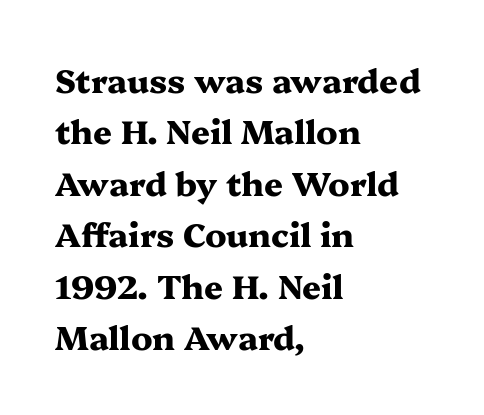
The image shows 33 px heavy, wide serif type, upright; set left-aligned, normal line spacing (1.56x), normal letter spacing, not underlined; medium stroke contrast and a medium x-height.
